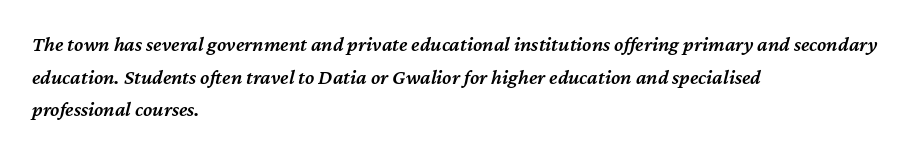
{"italic": "yes", "lean": "right", "slant_degrees": 12, "bold": "semi", "underline": "no", "align": "left", "line_spacing": "normal", "line_spacing_ratio": 1.55, "letter_spacing": "normal", "letter_spacing_em": 0.0, "glyph_px": 21}
